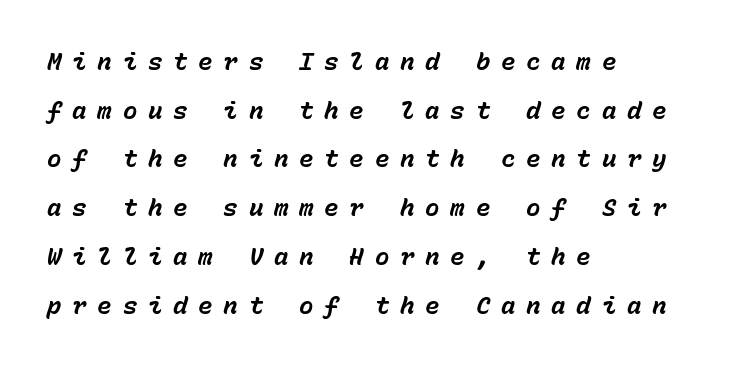
{"italic": "yes", "lean": "right", "slant_degrees": 15, "bold": "yes", "underline": "no", "align": "left", "line_spacing": "loose", "line_spacing_ratio": 2.03, "letter_spacing": "wide", "letter_spacing_em": 0.45, "glyph_px": 24}
